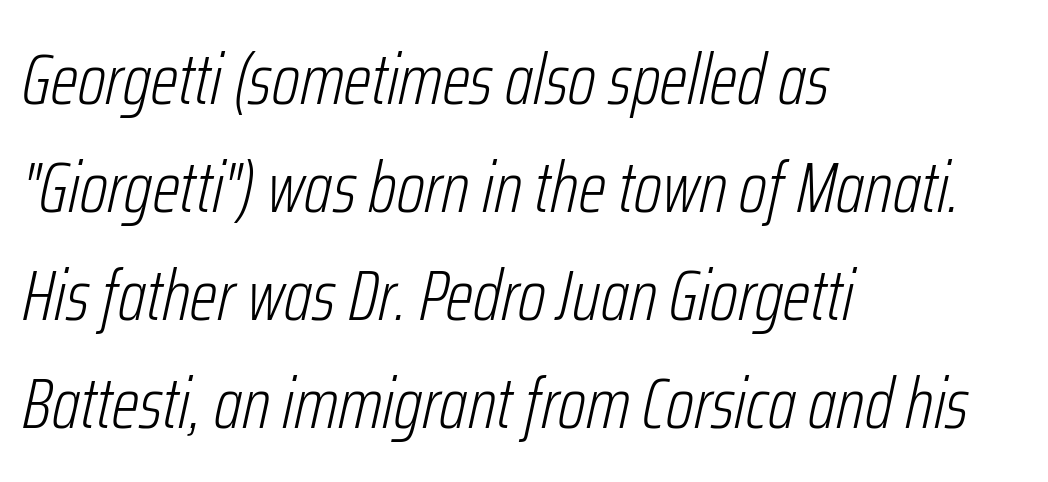
{"italic": "yes", "lean": "right", "slant_degrees": 12, "bold": "no", "weight": "light", "width": "condensed", "stroke_contrast": "low", "x_height": "medium", "monospaced": "no", "underline": "no", "align": "left", "line_spacing": "normal", "line_spacing_ratio": 1.5, "letter_spacing": "normal", "letter_spacing_em": 0.0, "glyph_px": 72}
